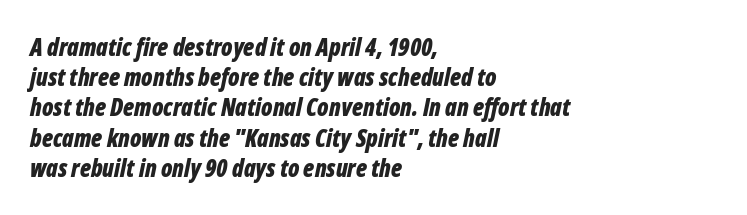
{"italic": "yes", "lean": "right", "slant_degrees": 12, "bold": "yes", "underline": "no", "align": "left", "line_spacing": "normal", "line_spacing_ratio": 1.26, "letter_spacing": "normal", "letter_spacing_em": 0.0, "glyph_px": 24}
